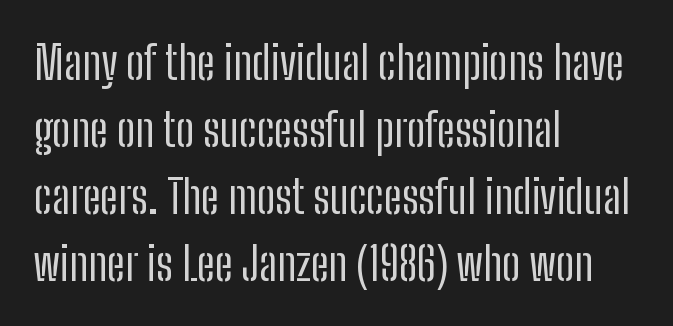
{"serif": "no", "italic": "no", "bold": "no", "weight": "regular", "width": "condensed", "stroke_contrast": "low", "x_height": "medium", "monospaced": "no", "underline": "no", "align": "left", "line_spacing": "normal", "line_spacing_ratio": 1.46, "letter_spacing": "normal", "letter_spacing_em": 0.0, "glyph_px": 46}
